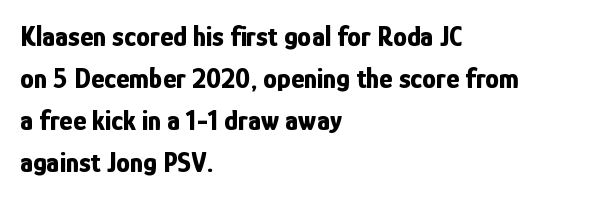
The image shows 28 px bold, condensed sans-serif type, upright; set left-aligned, normal line spacing (1.5x), normal letter spacing, not underlined; low stroke contrast and a medium x-height.
